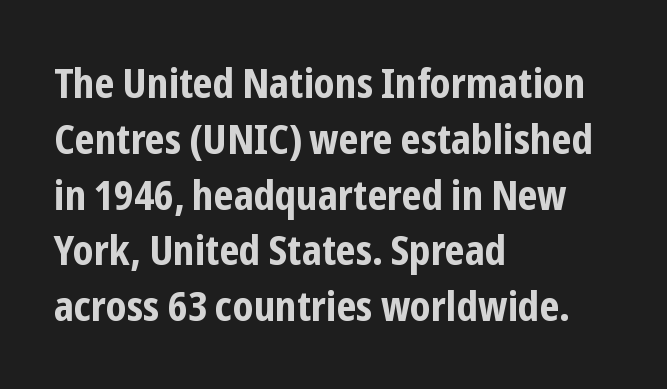
The image shows 41 px bold, condensed sans-serif type, upright; set left-aligned, normal line spacing (1.36x), normal letter spacing, not underlined; low stroke contrast and a medium x-height.
